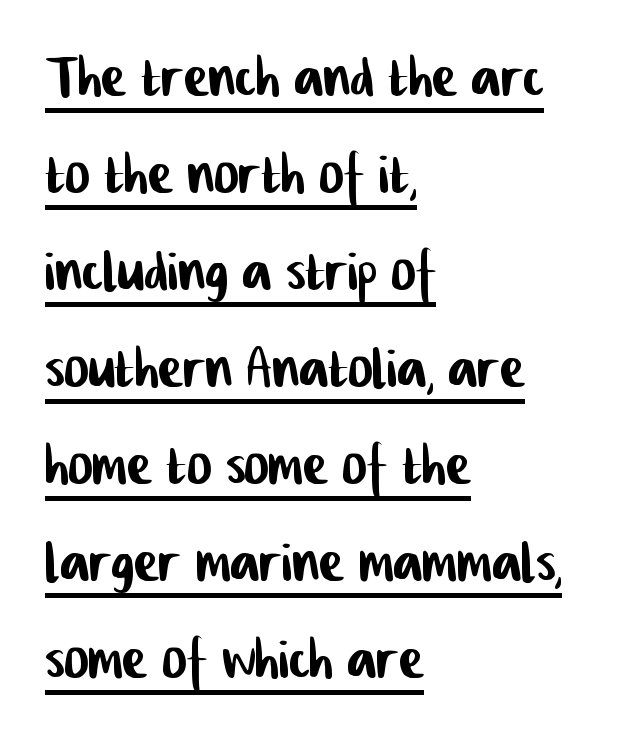
Q: Is the typeface a serif or a sans-serif typeface? A: Sans-serif.
Q: Is the text underlined? A: Yes.
Q: How is the paragraph aligned? A: Left-aligned.
Q: Is the spacing between letters normal or unusually wide? A: Normal.
Q: Is the spacing between lines tight, normal or loose? A: Normal.
Q: Width (condensed, normal, or wide)? A: Condensed.
Q: Stroke contrast? A: Low.
Q: x-height? A: Medium.
Q: Monospaced? A: No.
